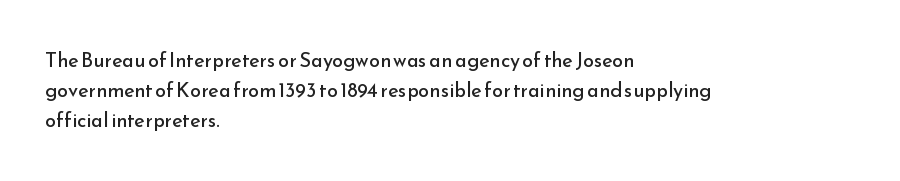
The image shows 20 px text type, upright; set left-aligned, normal line spacing (1.51x), normal letter spacing, not underlined.
